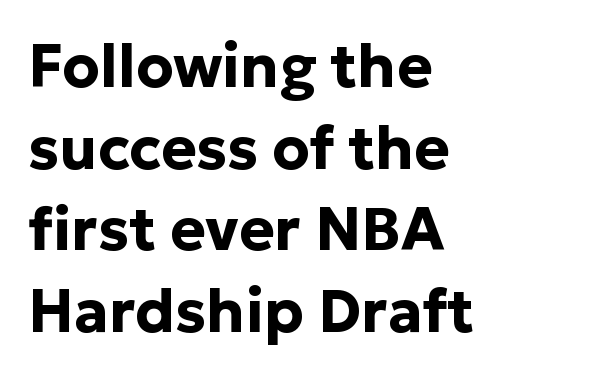
Q: Is the text bold? A: Yes.
Q: Is the text italic (slanted)? A: No, it is upright.
Q: Is the typeface a serif or a sans-serif typeface? A: Sans-serif.
Q: Is the text underlined? A: No.
Q: How is the paragraph aligned? A: Left-aligned.
Q: Is the spacing between letters normal or unusually wide? A: Normal.
Q: Is the spacing between lines tight, normal or loose? A: Normal.
Q: Width (condensed, normal, or wide)? A: Normal.
Q: Stroke contrast? A: Low.
Q: x-height? A: Medium.
Q: Monospaced? A: No.
